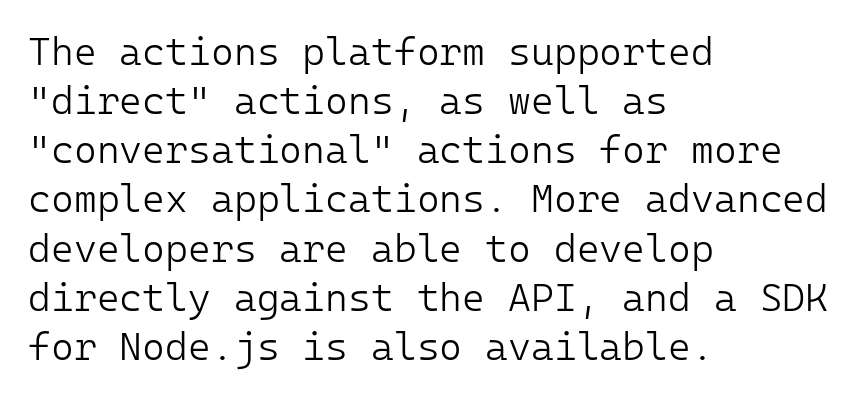
The line-height multiplier appears to be the usual default. Every character sits straight up, as roman type does. The typesetter chose a ragged-right arrangement here. The text was rendered using a sans face with plain stroke endings. The face used here is rendered with its standard letterfit.
